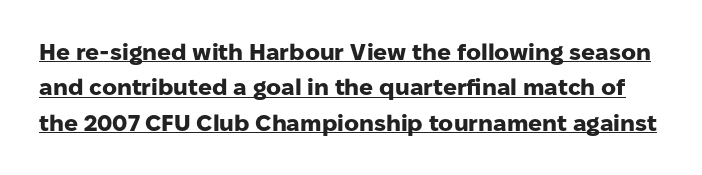
The image shows 23 px bold type, upright; set normal line spacing (1.54x), normal letter spacing, underlined.
